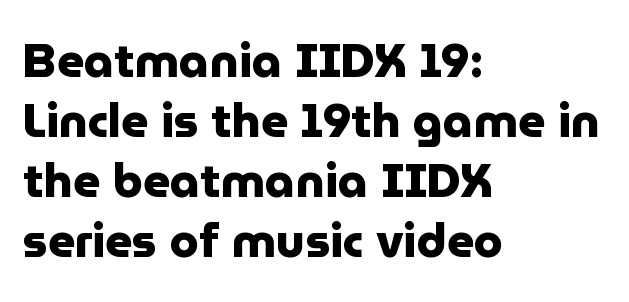
The image shows 47 px heavy sans-serif type, upright; set left-aligned, normal line spacing (1.28x), normal letter spacing, not underlined; low stroke contrast and a medium x-height.
